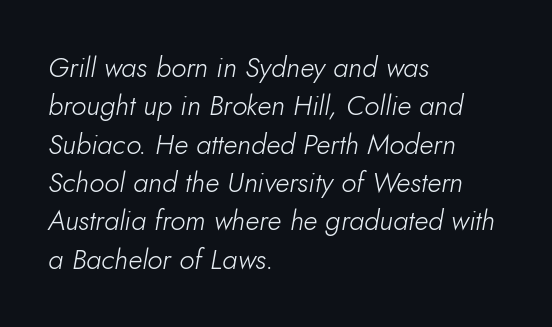
Q: Is the text bold? A: No.
Q: Is the text italic (slanted)? A: Yes, it leans right by about 10 degrees.
Q: Is the text underlined? A: No.
Q: How is the paragraph aligned? A: Left-aligned.
Q: Is the spacing between letters normal or unusually wide? A: Normal.
Q: Is the spacing between lines tight, normal or loose? A: Normal.
Q: Width (condensed, normal, or wide)? A: Normal.
Q: Stroke contrast? A: Low.
Q: x-height? A: Small.
Q: Monospaced? A: No.
